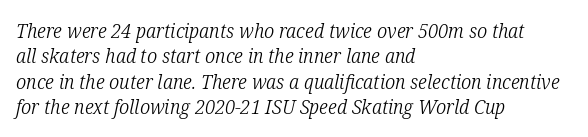
Q: Is the text bold? A: No.
Q: Is the text italic (slanted)? A: Yes, it leans right by about 12 degrees.
Q: Is the text underlined? A: No.
Q: How is the paragraph aligned? A: Left-aligned.
Q: Is the spacing between letters normal or unusually wide? A: Normal.
Q: Is the spacing between lines tight, normal or loose? A: Normal.
